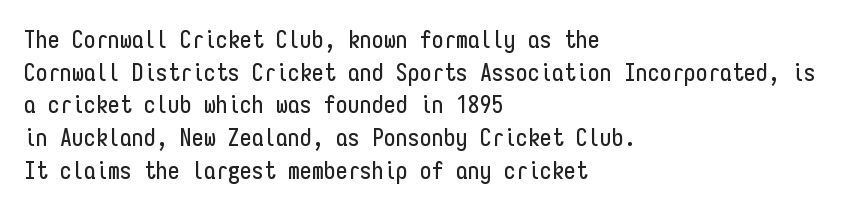
{"italic": "no", "underline": "no", "align": "left", "line_spacing": "normal", "line_spacing_ratio": 1.36, "letter_spacing": "normal", "letter_spacing_em": 0.0, "glyph_px": 24}
